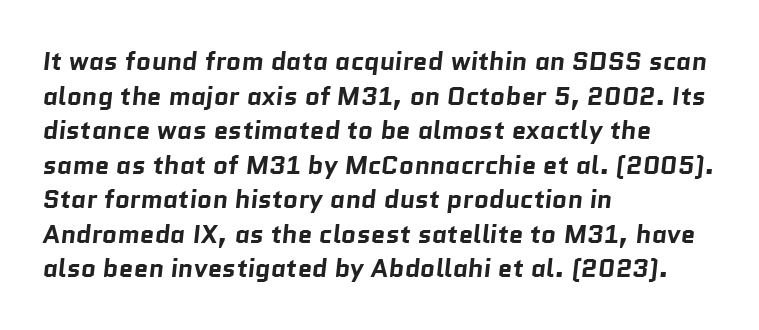
{"bold": "yes", "underline": "no", "align": "left", "line_spacing": "normal", "line_spacing_ratio": 1.33, "letter_spacing": "normal", "letter_spacing_em": 0.0, "glyph_px": 26}
